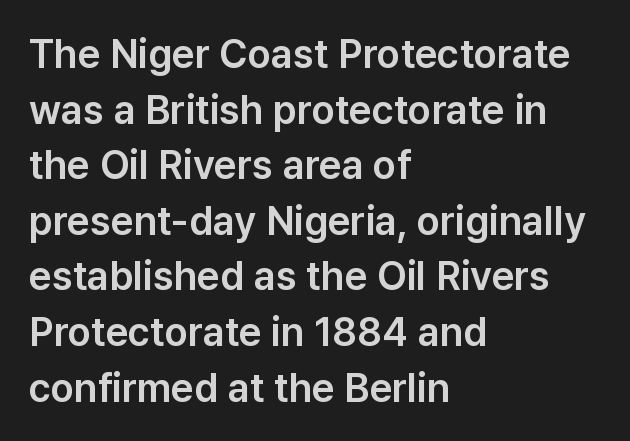
{"serif": "no", "italic": "no", "width": "normal", "stroke_contrast": "low", "x_height": "medium", "monospaced": "no", "underline": "no", "align": "left", "line_spacing": "normal", "line_spacing_ratio": 1.39, "letter_spacing": "normal", "letter_spacing_em": 0.0, "glyph_px": 40}
